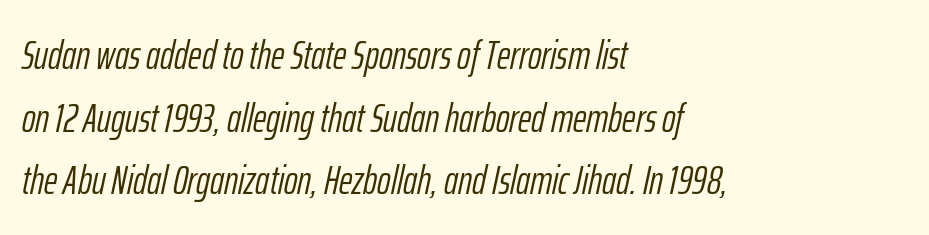
{"italic": "yes", "lean": "right", "slant_degrees": 12, "bold": "no", "weight": "light", "width": "condensed", "stroke_contrast": "low", "x_height": "medium", "monospaced": "no", "underline": "no", "align": "left", "line_spacing": "normal", "line_spacing_ratio": 1.53, "letter_spacing": "normal", "letter_spacing_em": 0.0, "glyph_px": 41}
